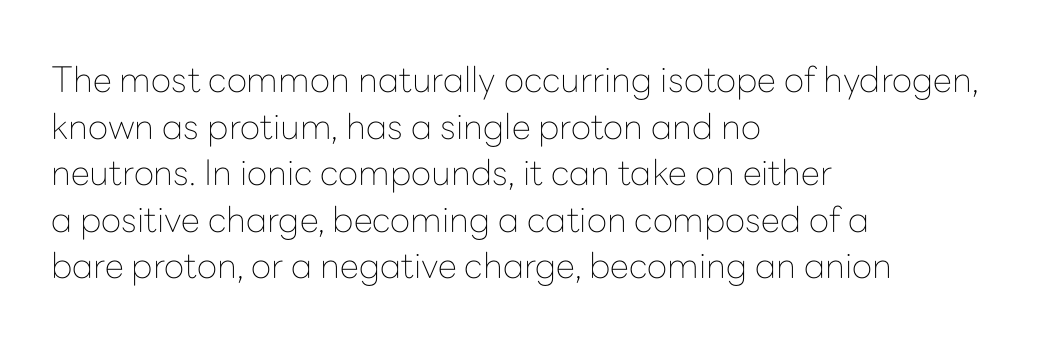
Q: Is the text bold? A: No.
Q: Is the text italic (slanted)? A: No, it is upright.
Q: Is the typeface a serif or a sans-serif typeface? A: Sans-serif.
Q: Is the text underlined? A: No.
Q: How is the paragraph aligned? A: Left-aligned.
Q: Is the spacing between letters normal or unusually wide? A: Normal.
Q: Is the spacing between lines tight, normal or loose? A: Normal.
Q: Width (condensed, normal, or wide)? A: Normal.
Q: Stroke contrast? A: Low.
Q: x-height? A: Medium.
Q: Monospaced? A: No.
